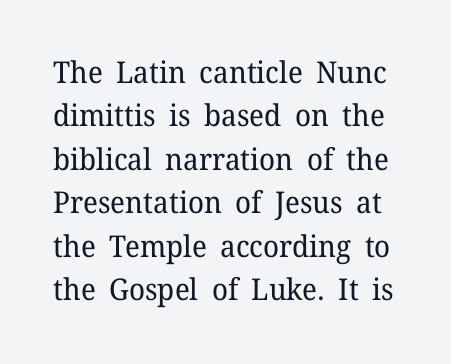
Q: Is the text bold? A: No.
Q: Is the text italic (slanted)? A: No, it is upright.
Q: Is the typeface a serif or a sans-serif typeface? A: Serif.
Q: Is the text underlined? A: No.
Q: Is the spacing between letters normal or unusually wide? A: Normal.
Q: Is the spacing between lines tight, normal or loose? A: Normal.
Q: Width (condensed, normal, or wide)? A: Normal.
Q: Stroke contrast? A: Low.
Q: x-height? A: Medium.
Q: Monospaced? A: No.
